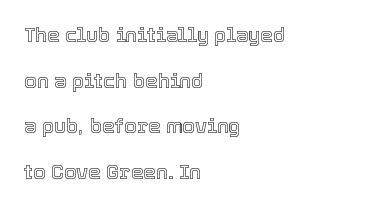
{"italic": "no", "underline": "no", "align": "left", "line_spacing": "loose", "line_spacing_ratio": 2.28, "letter_spacing": "normal", "letter_spacing_em": 0.0, "glyph_px": 20}
